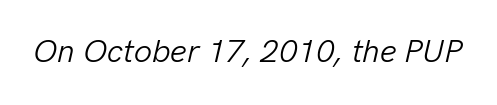
Q: Is the text bold? A: No.
Q: Is the text italic (slanted)? A: Yes, it leans right by about 13 degrees.
Q: Is the text underlined? A: No.
Q: Is the spacing between letters normal or unusually wide? A: Normal.
Q: Width (condensed, normal, or wide)? A: Normal.
Q: Stroke contrast? A: Low.
Q: x-height? A: Medium.
Q: Monospaced? A: No.
